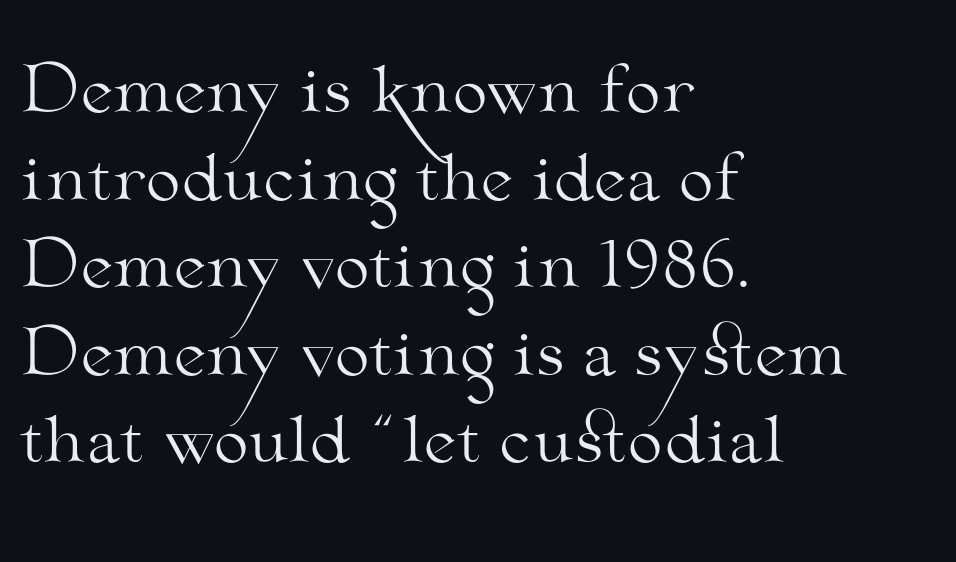
This rendering leaves character spacing at its baseline value. Here the designer chose a conventional face with non-uniform glyph widths. Yep, those are serifs on the letters. Notice how the stems are strictly vertical — no italics here. The vertical gap from one line to the next is medium.
